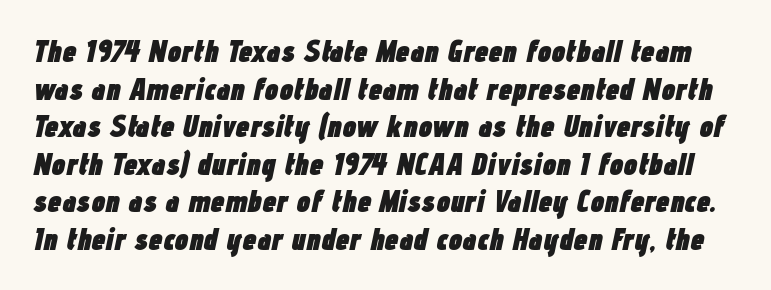
The letters advance in unequal steps, a hallmark of proportional type. A dark, heavy texture on the line: the type is bold. The axis of the letterforms is tilted away from vertical. Anything drawn beneath the words? Only blank space. Nobody touched the tracking dial on this one.
